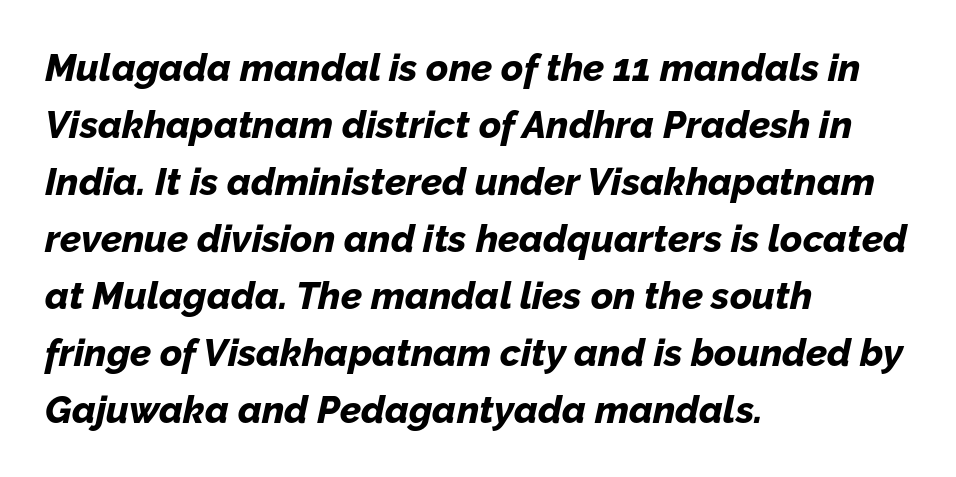
Is this a fixed-width face? No — the glyphs have proportional, varying widths. The typography opts for an oblique posture over an upright one. Underlining? Definitely not there. Compared with a centered layout, this one pins lines to the left instead. Compared with an ordinary text face, these strokes are far heavier — a full bold.
